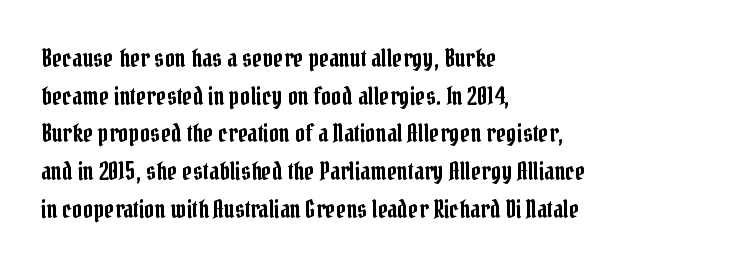
Q: Is the text italic (slanted)? A: No, it is upright.
Q: Is the text underlined? A: No.
Q: How is the paragraph aligned? A: Left-aligned.
Q: Is the spacing between letters normal or unusually wide? A: Normal.
Q: Is the spacing between lines tight, normal or loose? A: Normal.
